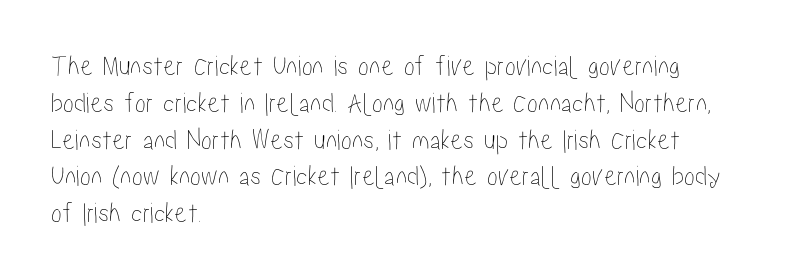
Q: Is the text italic (slanted)? A: No, it is upright.
Q: Is the text underlined? A: No.
Q: How is the paragraph aligned? A: Left-aligned.
Q: Is the spacing between letters normal or unusually wide? A: Normal.
Q: Is the spacing between lines tight, normal or loose? A: Normal.
Q: Width (condensed, normal, or wide)? A: Condensed.
Q: Stroke contrast? A: Low.
Q: x-height? A: Medium.
Q: Monospaced? A: No.
